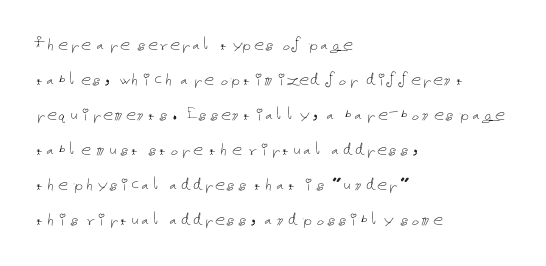
{"italic": "no", "bold": "no", "underline": "no", "align": "left", "line_spacing_ratio": 1.75, "letter_spacing": "normal", "letter_spacing_em": 0.0, "glyph_px": 20}
